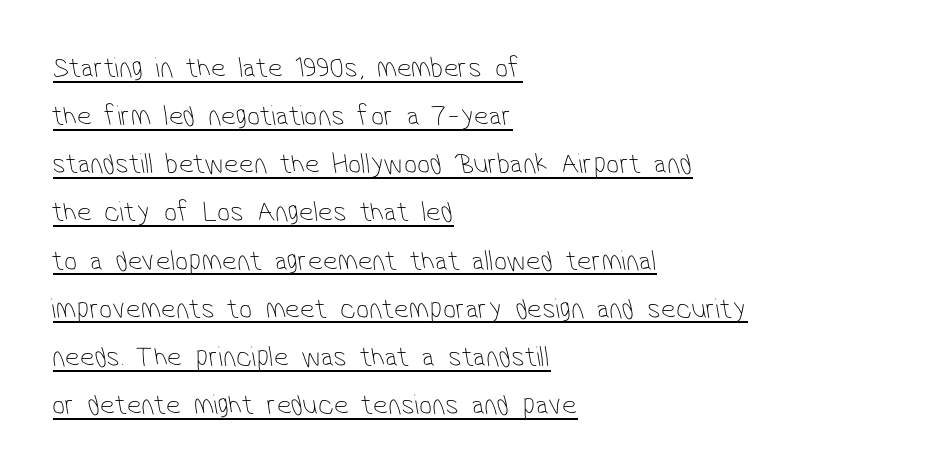
The image shows 29 px thin, condensed sans-serif type; set left-aligned, normal line spacing (1.66x), normal letter spacing, underlined; low stroke contrast and a medium x-height.
